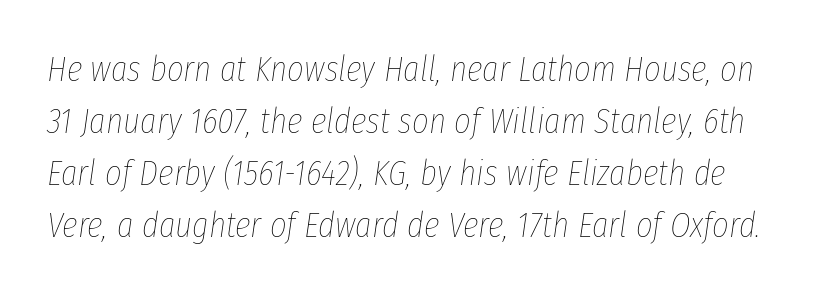
A typesetter would call this proportional, since set widths differ per character. Regarding leading, the lines here are spaced in the standard way. The letterforms sit shoulder to shoulder at normal distance. Summary of weight: not heavy and not bold. Check the space under the baseline: it is left empty. The whole block is typeset with a tilt.
